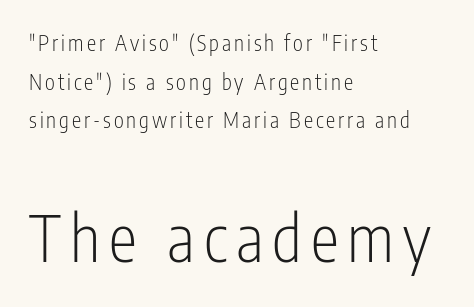
{"serif": "no", "italic": "no", "bold": "no", "weight": "light", "width": "condensed", "stroke_contrast": "low", "x_height": "medium", "monospaced": "no", "underline": "no", "align": "left", "line_spacing_ratio": 1.84, "larger_block": "second", "size_ratio": 3.05, "glyph_px": 64}
